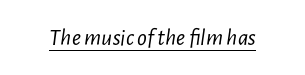
When letters slant like this, we call the style italic. The lettering is marked with a stroke running underneath it. This rendering leaves character spacing at its baseline value. The characters are drawn with everyday or finer stroke widths.
